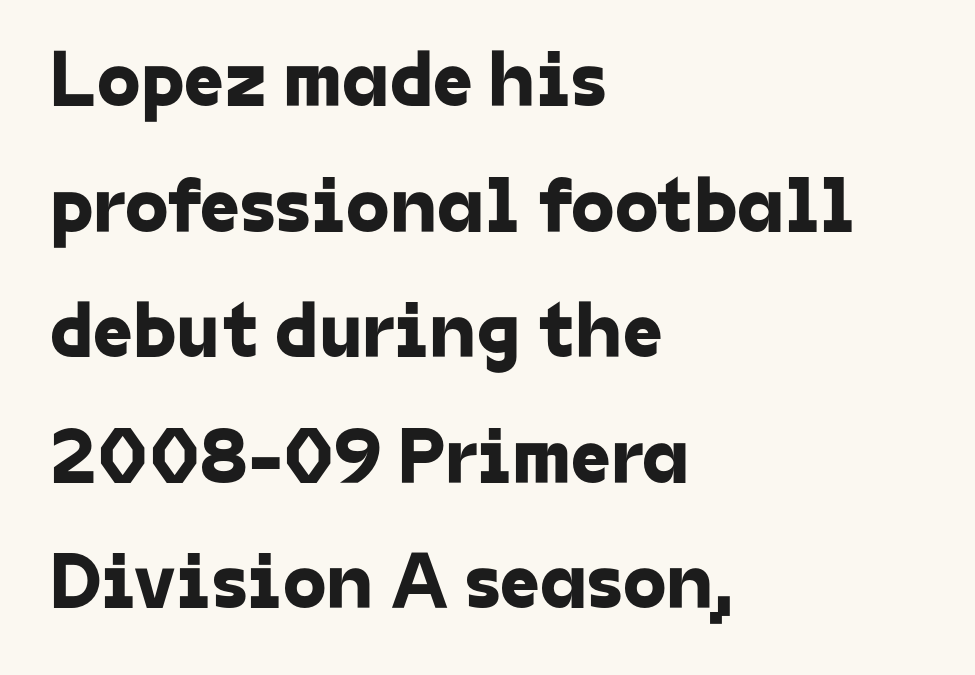
The image shows 79 px sans-serif type; set left-aligned, normal line spacing (1.59x), normal letter spacing, not underlined; low stroke contrast and a medium x-height.
